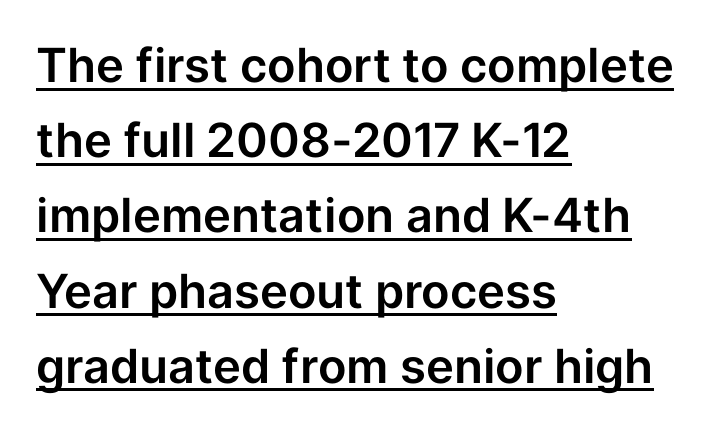
Q: Is the text italic (slanted)? A: No, it is upright.
Q: Is the typeface a serif or a sans-serif typeface? A: Sans-serif.
Q: Is the text underlined? A: Yes.
Q: How is the paragraph aligned? A: Left-aligned.
Q: Is the spacing between letters normal or unusually wide? A: Normal.
Q: Is the spacing between lines tight, normal or loose? A: Normal.
Q: Width (condensed, normal, or wide)? A: Normal.
Q: Stroke contrast? A: Low.
Q: x-height? A: Medium.
Q: Monospaced? A: No.
